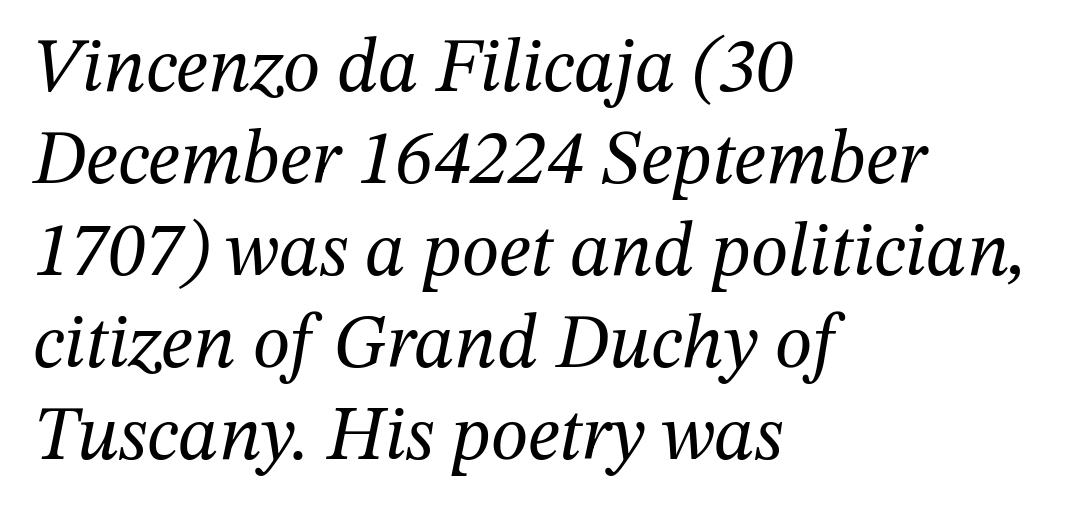
{"serif": "yes", "italic": "yes", "lean": "right", "slant_degrees": 12, "bold": "no", "weight": "regular", "width": "normal", "stroke_contrast": "medium", "x_height": "medium", "monospaced": "no", "underline": "no", "align": "left", "line_spacing_ratio": 1.21, "letter_spacing": "normal", "letter_spacing_em": 0.0, "glyph_px": 76}
